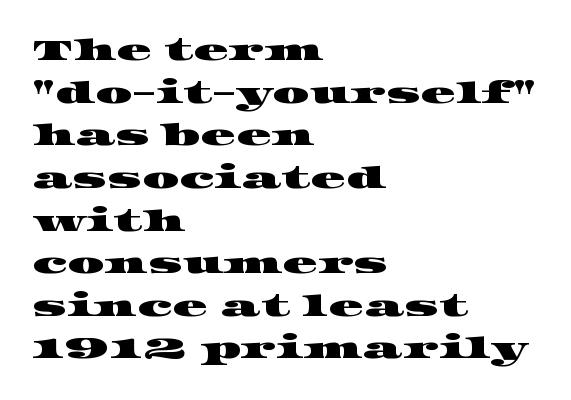
Each letter keeps its own natural width here, so spacing adapts to shape. The paragraph shown leans on its left margin. Check the space under the baseline: it is left empty. The vertical gap from one line to the next is medium.
